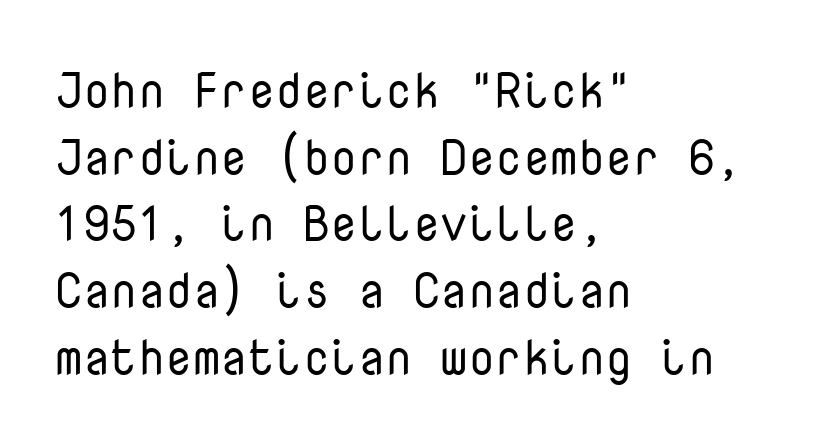
Q: Is the text bold? A: No.
Q: Is the text italic (slanted)? A: No, it is upright.
Q: Is the typeface a serif or a sans-serif typeface? A: Sans-serif.
Q: Is the text underlined? A: No.
Q: How is the paragraph aligned? A: Left-aligned.
Q: Is the spacing between letters normal or unusually wide? A: Normal.
Q: Is the spacing between lines tight, normal or loose? A: Normal.
Q: Width (condensed, normal, or wide)? A: Normal.
Q: Stroke contrast? A: Low.
Q: x-height? A: Medium.
Q: Monospaced? A: Yes.
